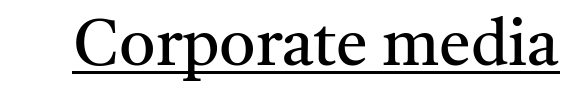
{"serif": "yes", "italic": "no", "bold": "no", "weight": "regular", "width": "normal", "stroke_contrast": "medium", "x_height": "medium", "monospaced": "no", "underline": "yes", "letter_spacing": "normal", "letter_spacing_em": 0.0, "glyph_px": 64}
